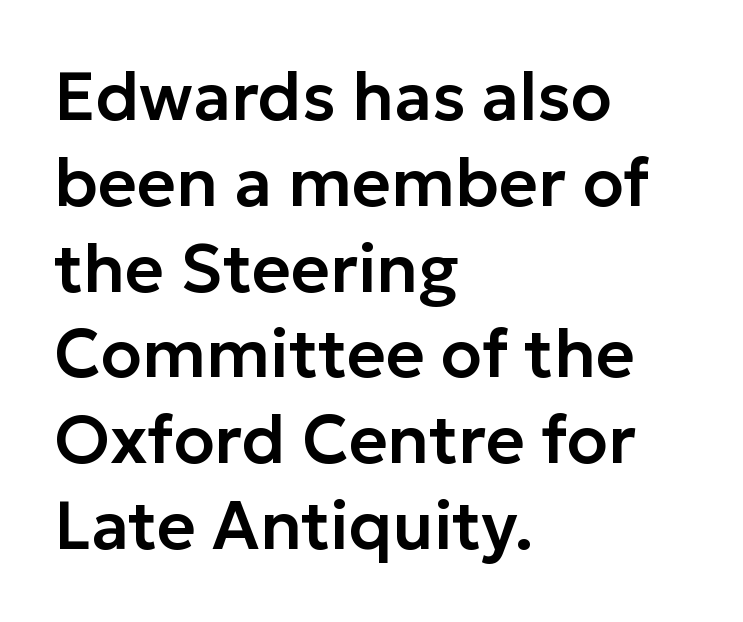
Q: Is the text italic (slanted)? A: No, it is upright.
Q: Is the typeface a serif or a sans-serif typeface? A: Sans-serif.
Q: Is the text underlined? A: No.
Q: How is the paragraph aligned? A: Left-aligned.
Q: Is the spacing between letters normal or unusually wide? A: Normal.
Q: Is the spacing between lines tight, normal or loose? A: Normal.
Q: Width (condensed, normal, or wide)? A: Normal.
Q: Stroke contrast? A: Low.
Q: x-height? A: Medium.
Q: Monospaced? A: No.
